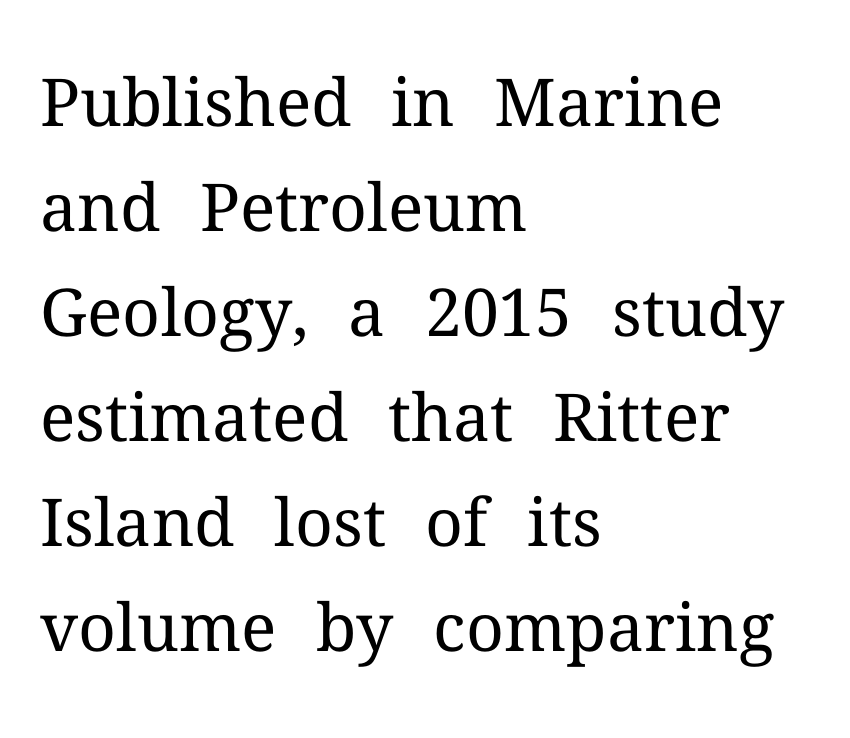
{"serif": "yes", "italic": "no", "bold": "no", "weight": "regular", "width": "normal", "stroke_contrast": "medium", "x_height": "medium", "monospaced": "no", "underline": "no", "align": "left", "line_spacing": "normal", "line_spacing_ratio": 1.59, "letter_spacing": "normal", "letter_spacing_em": 0.0, "glyph_px": 66}
